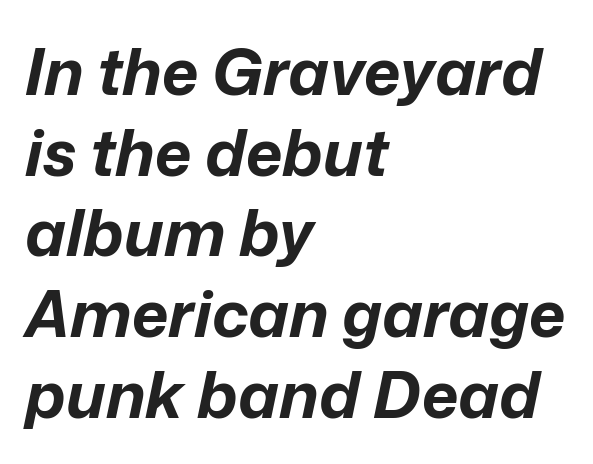
Q: Is the text bold? A: Yes.
Q: Is the text italic (slanted)? A: Yes, it leans right by about 12 degrees.
Q: Is the text underlined? A: No.
Q: How is the paragraph aligned? A: Left-aligned.
Q: Is the spacing between letters normal or unusually wide? A: Normal.
Q: Is the spacing between lines tight, normal or loose? A: Normal.
Q: Width (condensed, normal, or wide)? A: Normal.
Q: Stroke contrast? A: Low.
Q: x-height? A: Medium.
Q: Monospaced? A: No.
